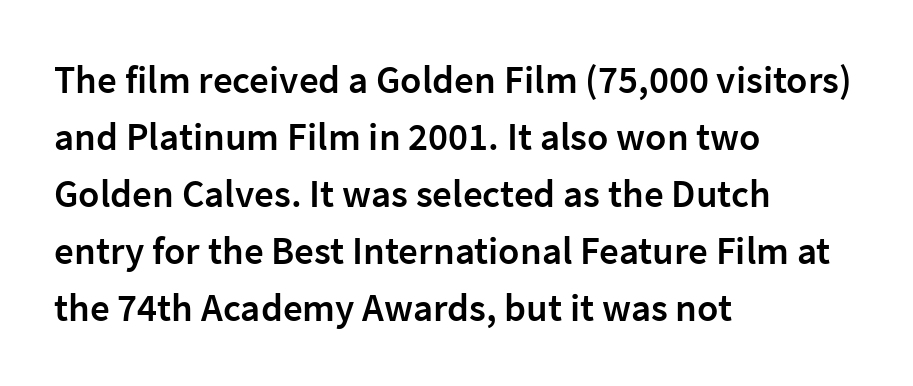
{"serif": "no", "italic": "no", "bold": "semi", "weight": "semibold", "width": "normal", "stroke_contrast": "low", "x_height": "medium", "monospaced": "no", "underline": "no", "align": "left", "line_spacing": "normal", "line_spacing_ratio": 1.46, "letter_spacing": "normal", "letter_spacing_em": 0.0, "glyph_px": 39}
